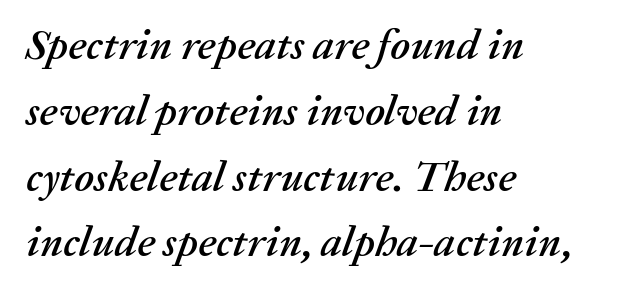
Which margin do the lines hug? The left one — the right edge is uneven. You could call the tracking neutral — neither tight nor loose. Clear beneath every line of the passage. Looks like regular typesetting: each glyph gets only the width it needs. Looking at the ascenders, they clearly lean.
